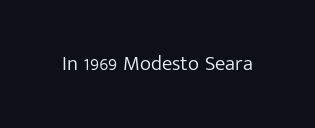
{"italic": "no", "bold": "no", "underline": "no", "letter_spacing": "normal", "letter_spacing_em": 0.0, "glyph_px": 21}
